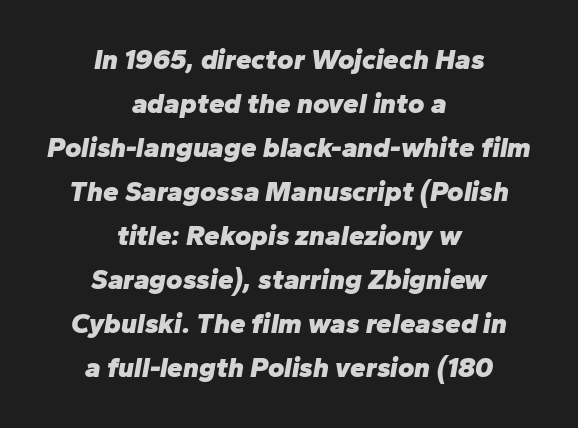
The string is rendered with underlining switched off. Here the designer chose a conventional face with non-uniform glyph widths. Bold? Absolutely — the strokes are thick and heavy. The text block is weighted toward neither margin, spreading evenly from the middle.
